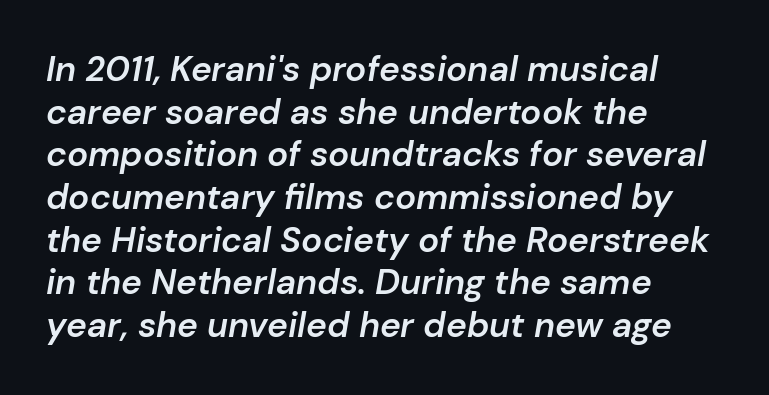
No extra tracking has been applied to these lines. Varying glyph widths throughout — classic text-font behaviour. This rendering features lettering with no underline. Typographic density is moderately raised because the face is semibold.
